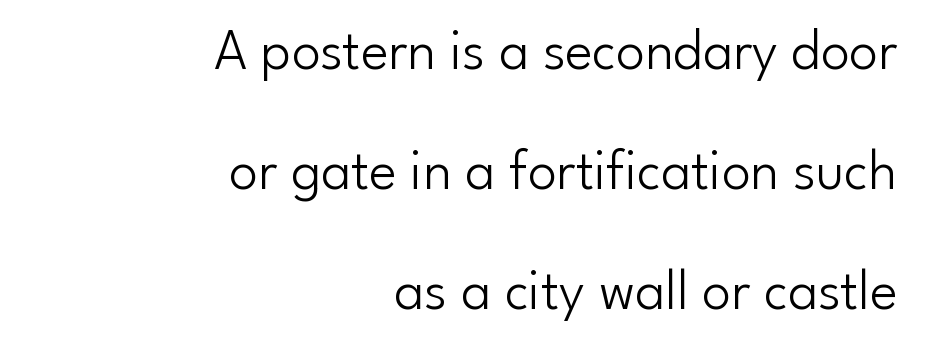
{"serif": "no", "italic": "no", "bold": "no", "weight": "light", "width": "normal", "stroke_contrast": "low", "x_height": "small", "monospaced": "no", "underline": "no", "align": "right", "line_spacing": "loose", "line_spacing_ratio": 2.07, "letter_spacing": "normal", "letter_spacing_em": 0.0, "glyph_px": 58}
